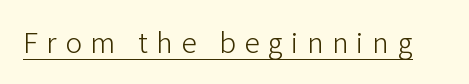
The image shows 31 px light sans-serif type, upright; set unusually wide letter spacing (+0.27 em), underlined; low stroke contrast and a medium x-height.
